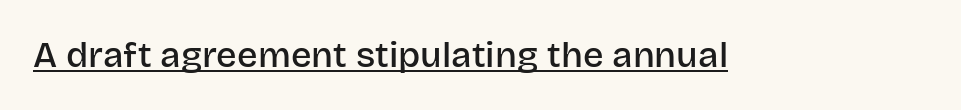
{"serif": "no", "italic": "no", "bold": "semi", "weight": "semibold", "width": "normal", "stroke_contrast": "low", "x_height": "large", "monospaced": "no", "underline": "yes", "letter_spacing": "normal", "letter_spacing_em": 0.0, "glyph_px": 36}
